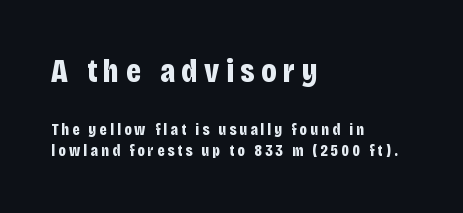
Look at the tracking — it's clearly loosened, letters drifting apart. Underlining? Definitely not there. Typesetter's note — upper block bumped up in size, lower block left smaller. Caption: bold face, heavy strokes. Think of a printed novel: that variable character pitch is what you see here.
